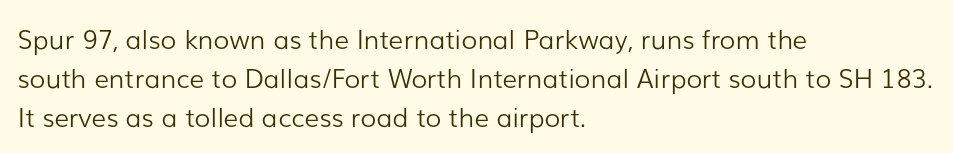
Q: Is the text bold? A: No.
Q: Is the text italic (slanted)? A: No, it is upright.
Q: Is the text underlined? A: No.
Q: How is the paragraph aligned? A: Left-aligned.
Q: Is the spacing between letters normal or unusually wide? A: Normal.
Q: Is the spacing between lines tight, normal or loose? A: Normal.
